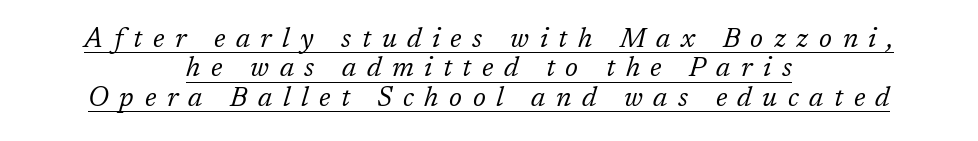
The lines are quadded center. Think standard paragraph weight, or any step lighter than that. Has an underline been added? It has. Slant detected: the letters are inclined. Letter spacing: wide. Very little white space separates one row of letters from the next.
